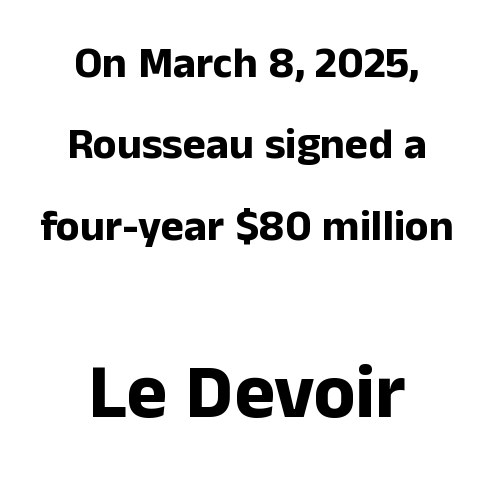
Q: Is the text bold? A: Yes.
Q: Is the text italic (slanted)? A: No, it is upright.
Q: Is the typeface a serif or a sans-serif typeface? A: Sans-serif.
Q: Is the text underlined? A: No.
Q: How is the paragraph aligned? A: Centered.
Q: Is the spacing between letters normal or unusually wide? A: Normal.
Q: Which block of text is set in a larger size, the first (top) or the second (bottom)? A: The second (bottom) one.
Q: Width (condensed, normal, or wide)? A: Normal.
Q: Stroke contrast? A: Low.
Q: x-height? A: Medium.
Q: Monospaced? A: No.
